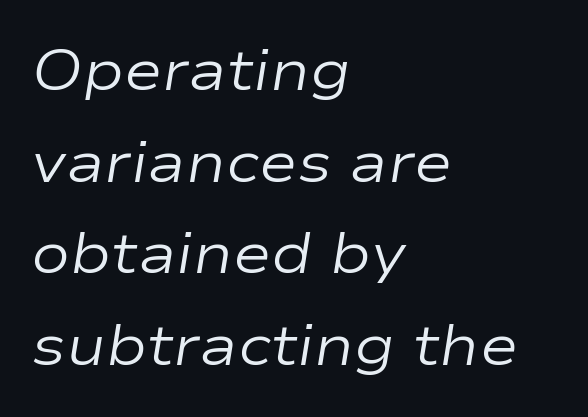
{"italic": "yes", "lean": "right", "slant_degrees": 9, "bold": "no", "weight": "regular", "width": "wide", "stroke_contrast": "low", "x_height": "medium", "monospaced": "no", "underline": "no", "align": "left", "line_spacing": "normal", "line_spacing_ratio": 1.58, "letter_spacing": "normal", "letter_spacing_em": 0.0, "glyph_px": 58}
